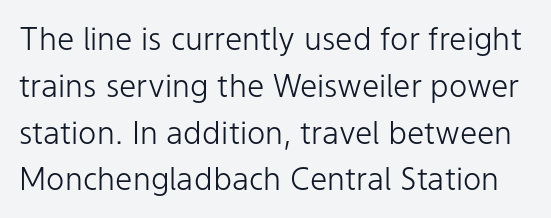
This is roman type, the default non-slanted kind. Weight: in the light-to-regular range. Lines of text with bare space underneath. The rendering uses natural spacing where letterforms have individual widths.
